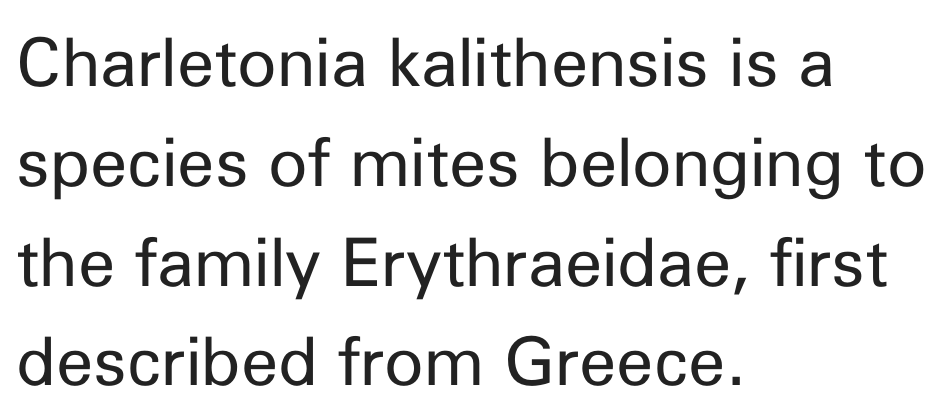
{"serif": "no", "italic": "no", "bold": "no", "weight": "regular", "width": "normal", "stroke_contrast": "low", "x_height": "medium", "monospaced": "no", "underline": "no", "align": "left", "line_spacing": "normal", "line_spacing_ratio": 1.49, "letter_spacing": "normal", "letter_spacing_em": 0.0, "glyph_px": 67}
